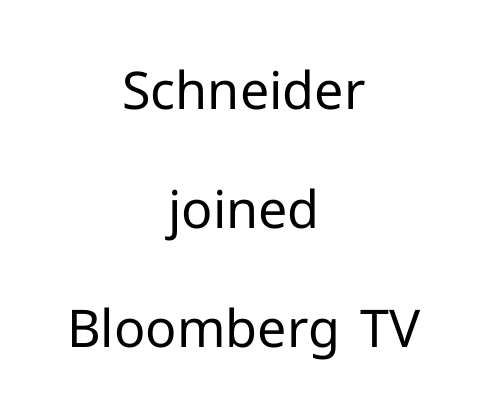
The image shows 52 px regular-weight sans-serif type, upright; set centered, loose line spacing (2.29x), normal letter spacing, not underlined; low stroke contrast and a medium x-height.
